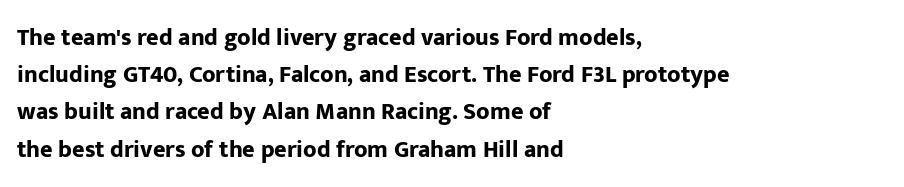
{"italic": "no", "bold": "yes", "underline": "no", "align": "left", "line_spacing": "normal", "line_spacing_ratio": 1.55, "letter_spacing": "normal", "letter_spacing_em": 0.0, "glyph_px": 24}
